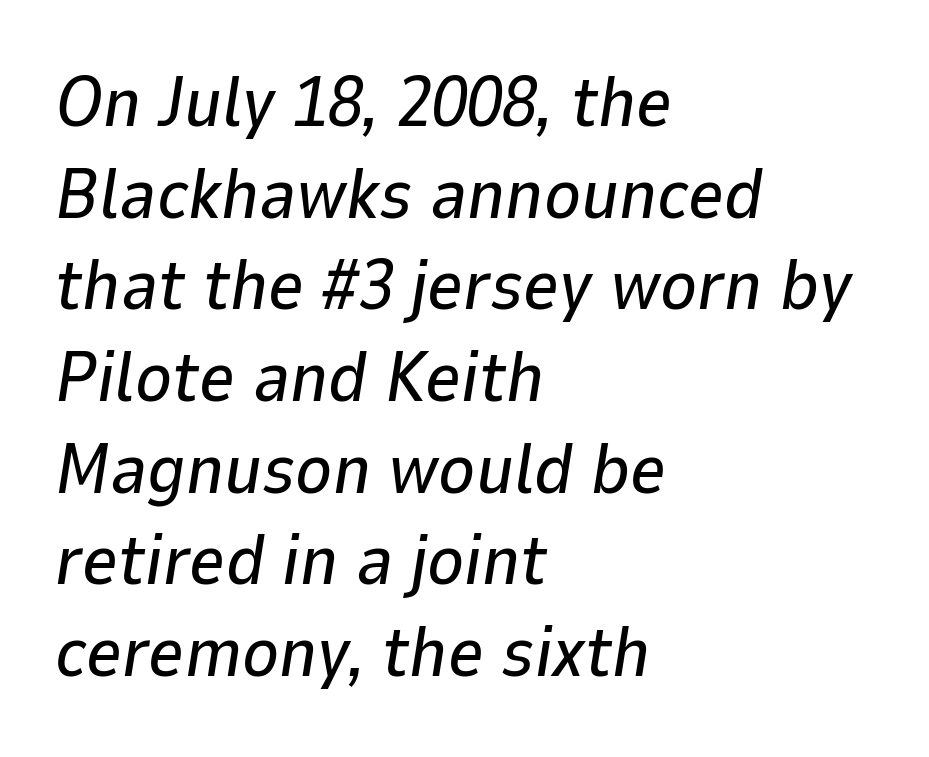
The rendering anchors every line to the left-hand side. Words float on clear page, feet unadorned. Is this a fixed-width face? No — the glyphs have proportional, varying widths. Yep, that's italic — everything's leaning. Here the glyphs are tracked normally, forming tight word shapes. The space between consecutive lines is moderate.
